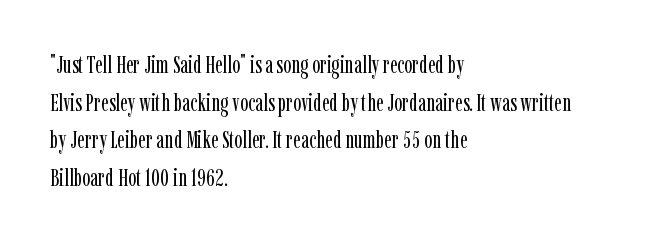
{"italic": "no", "bold": "no", "underline": "no", "align": "left", "line_spacing": "normal", "line_spacing_ratio": 1.57, "letter_spacing": "normal", "letter_spacing_em": 0.0, "glyph_px": 24}
